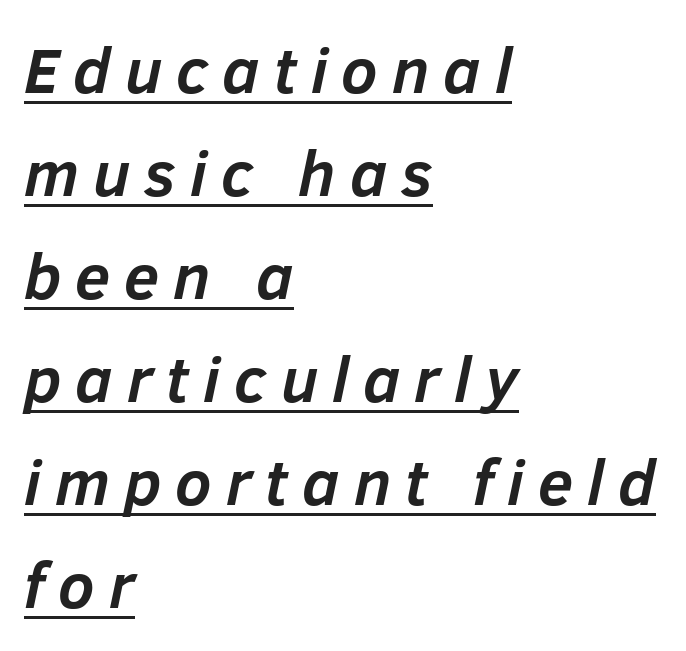
Quick note: underline on. Caption: expanded tracking, letters set apart. The letters are bold, with thick, heavy strokes. The letters advance in unequal steps, a hallmark of proportional type.
